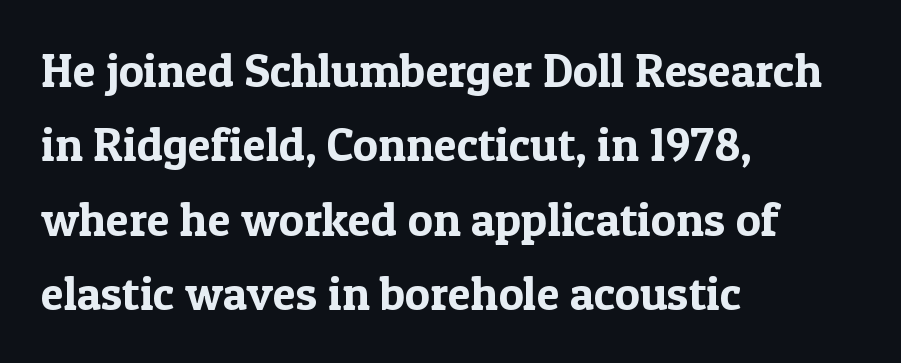
{"serif": "yes", "italic": "no", "width": "normal", "x_height": "medium", "monospaced": "no", "underline": "no", "align": "left", "line_spacing": "normal", "line_spacing_ratio": 1.58, "letter_spacing": "normal", "letter_spacing_em": 0.0, "glyph_px": 47}
